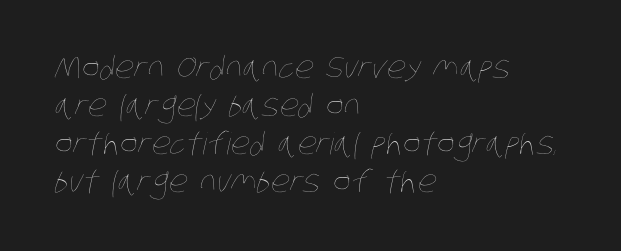
{"bold": "no", "weight": "thin", "width": "condensed", "stroke_contrast": "low", "x_height": "large", "monospaced": "no", "underline": "no", "align": "left", "line_spacing": "normal", "line_spacing_ratio": 1.27, "letter_spacing": "normal", "letter_spacing_em": 0.0, "glyph_px": 30}
